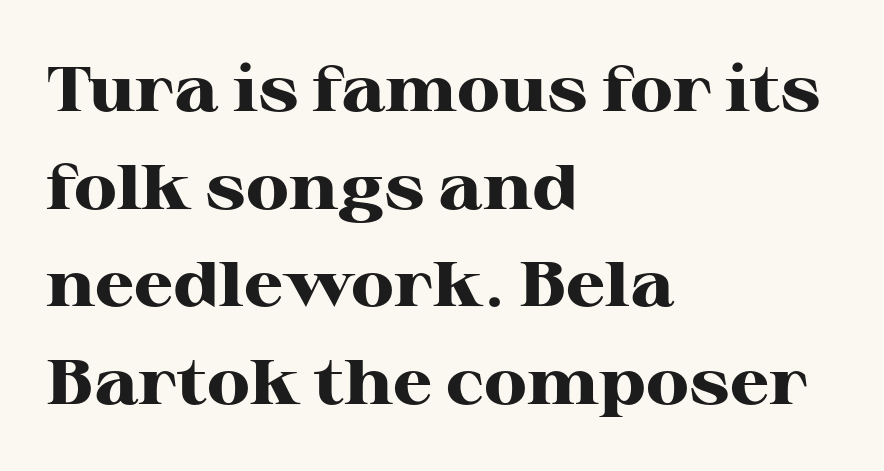
The image shows 63 px heavy, wide serif type, upright; set left-aligned, normal line spacing (1.55x), normal letter spacing, not underlined; high stroke contrast and a medium x-height.
